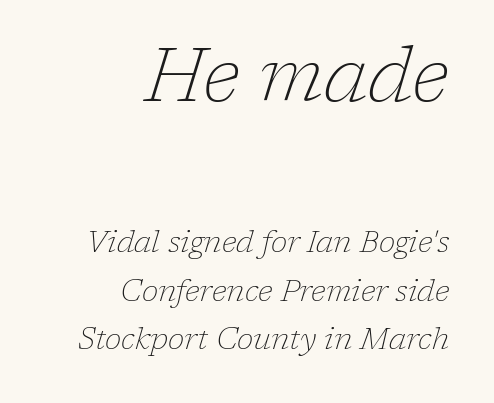
{"serif": "yes", "italic": "yes", "lean": "right", "slant_degrees": 17, "bold": "no", "weight": "thin", "width": "normal", "stroke_contrast": "low", "x_height": "medium", "monospaced": "no", "underline": "no", "align": "right", "line_spacing": "normal", "line_spacing_ratio": 1.62, "letter_spacing": "normal", "letter_spacing_em": 0.0, "larger_block": "first", "size_ratio": 2.53, "glyph_px": 76}
